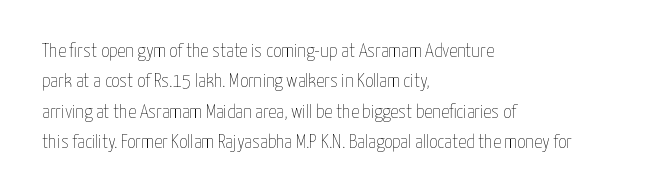
The image shows 20 px text type, upright; set left-aligned, normal line spacing (1.52x), normal letter spacing, not underlined.
